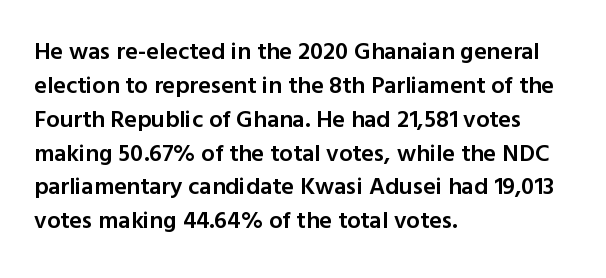
Q: Is the text bold? A: Semi-bold.
Q: Is the text italic (slanted)? A: No, it is upright.
Q: Is the text underlined? A: No.
Q: How is the paragraph aligned? A: Left-aligned.
Q: Is the spacing between letters normal or unusually wide? A: Normal.
Q: Is the spacing between lines tight, normal or loose? A: Normal.
